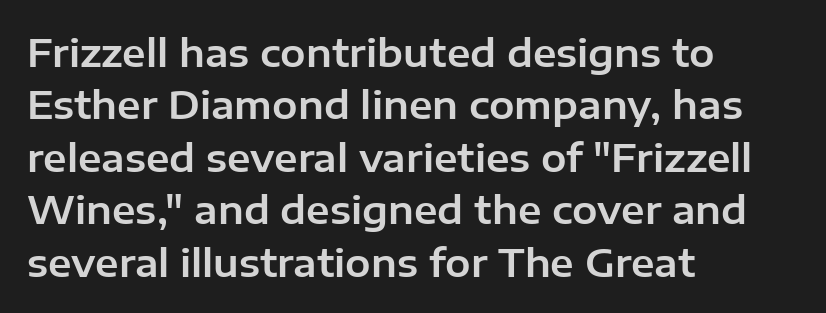
A normal amount of white space separates one row of letters from the next. The letters stand straight up with perfectly vertical stems. The designer went with a sans here, leaving each stem footless. Standard letterfit; no display-style spreading of the glyphs.
